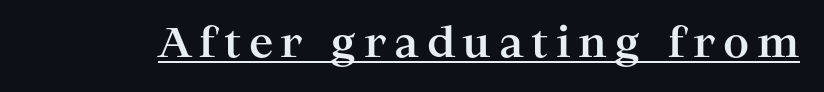
The image shows 41 px bold, wide serif type, upright; set underlined; high stroke contrast and a medium x-height.
